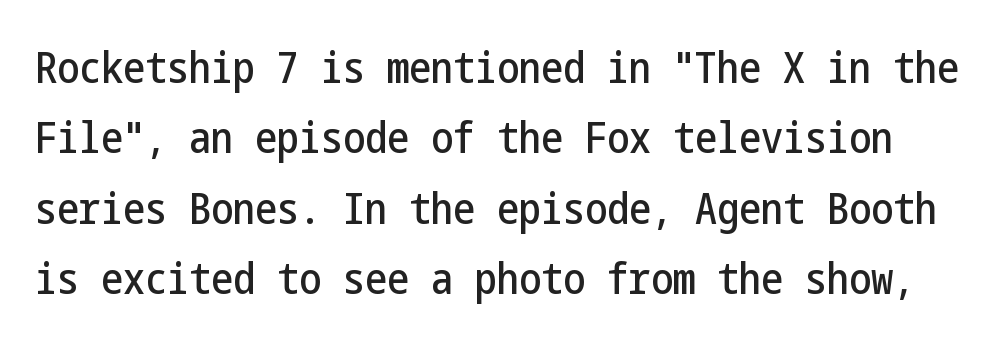
Descender tails drop into unmarked territory. The font's upright variant was chosen for this text. Vertical spacing — default. Unlike a traditional serif, this face leaves its strokes unadorned.
